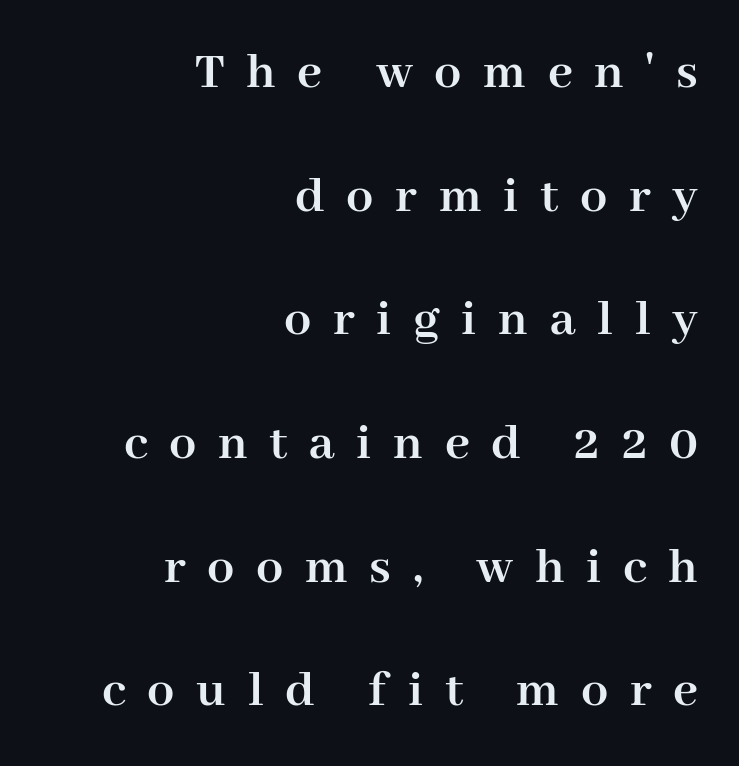
{"serif": "yes", "italic": "no", "bold": "yes", "weight": "semibold", "width": "normal", "stroke_contrast": "high", "x_height": "medium", "monospaced": "no", "underline": "no", "align": "right", "line_spacing": "loose", "line_spacing_ratio": 2.29, "letter_spacing": "wide", "letter_spacing_em": 0.4, "glyph_px": 54}
